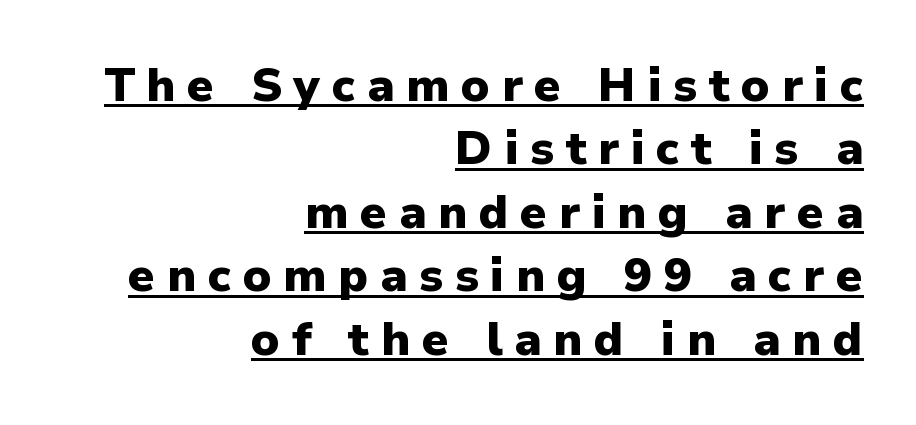
{"serif": "no", "italic": "no", "bold": "yes", "weight": "heavy", "width": "normal", "stroke_contrast": "low", "x_height": "medium", "monospaced": "no", "underline": "yes", "align": "right", "line_spacing": "normal", "line_spacing_ratio": 1.35, "letter_spacing": "wide", "letter_spacing_em": 0.25, "glyph_px": 47}
